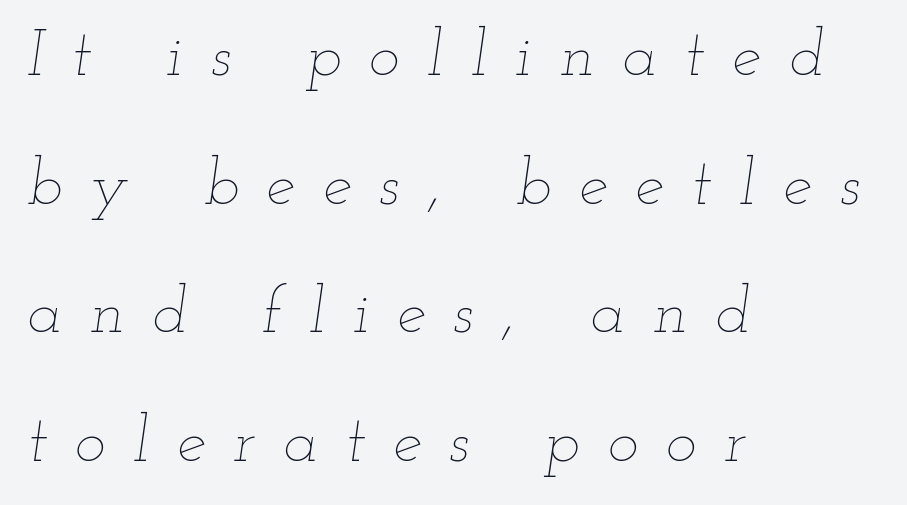
The image shows 65 px thin, wide type, italic (leaning right); set left-aligned, loose line spacing (1.98x), unusually wide letter spacing (+0.43 em), not underlined; low stroke contrast and a small x-height.
